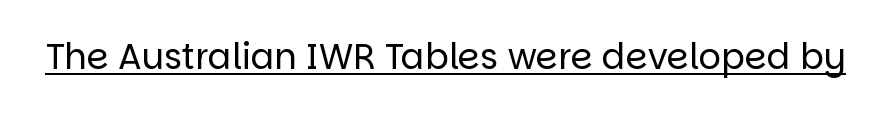
Q: Is the text bold? A: No.
Q: Is the text italic (slanted)? A: No, it is upright.
Q: Is the typeface a serif or a sans-serif typeface? A: Sans-serif.
Q: Is the text underlined? A: Yes.
Q: Is the spacing between letters normal or unusually wide? A: Normal.
Q: Width (condensed, normal, or wide)? A: Normal.
Q: Stroke contrast? A: Low.
Q: x-height? A: Large.
Q: Monospaced? A: No.
